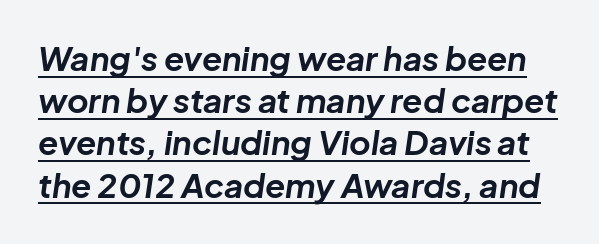
Honestly, the row spacing looks completely unremarkable. Looking at the ascenders, they clearly lean. These lines keep a tight, regular rhythm from letter to letter. Underline: present.
